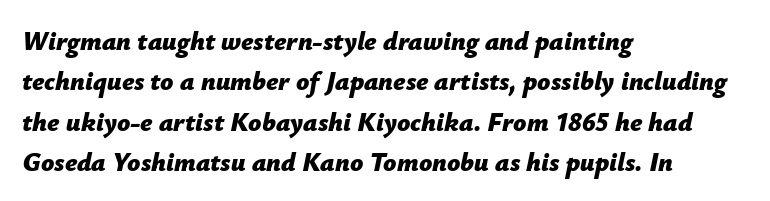
Typographic density is high because the face is bold. Underline: absent. This rendering uses left alignment, leaving the right contour irregular. Compared with ordinary roman type, these characters are visibly tilted. Is the letter spacing exaggerated? No — it looks like the ordinary default.
